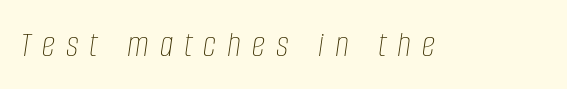
The image shows 38 px thin, condensed type, italic (leaning right); set unusually wide letter spacing (+0.29 em), not underlined; low stroke contrast and a large x-height.
